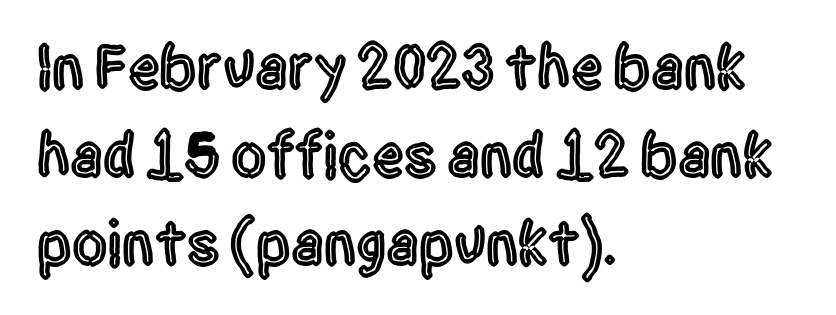
Q: Is the text italic (slanted)? A: No, it is upright.
Q: Is the typeface a serif or a sans-serif typeface? A: Sans-serif.
Q: Is the text underlined? A: No.
Q: How is the paragraph aligned? A: Left-aligned.
Q: Is the spacing between letters normal or unusually wide? A: Normal.
Q: Is the spacing between lines tight, normal or loose? A: Normal.
Q: Width (condensed, normal, or wide)? A: Condensed.
Q: x-height? A: Large.
Q: Monospaced? A: No.
